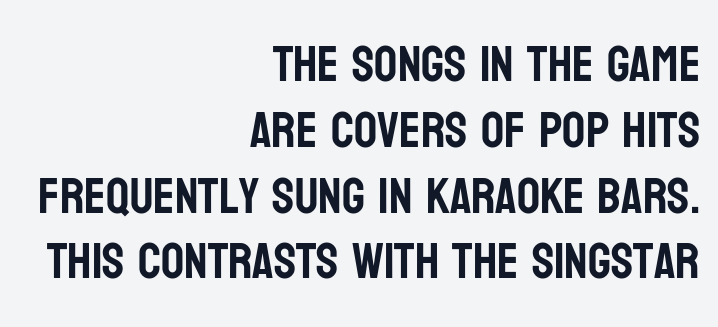
Q: Is the text italic (slanted)? A: No, it is upright.
Q: Is the typeface a serif or a sans-serif typeface? A: Sans-serif.
Q: Is the text underlined? A: No.
Q: How is the paragraph aligned? A: Right-aligned.
Q: Is the spacing between letters normal or unusually wide? A: Normal.
Q: Is the spacing between lines tight, normal or loose? A: Normal.
Q: Width (condensed, normal, or wide)? A: Condensed.
Q: Stroke contrast? A: Low.
Q: x-height? A: Large.
Q: Monospaced? A: No.
